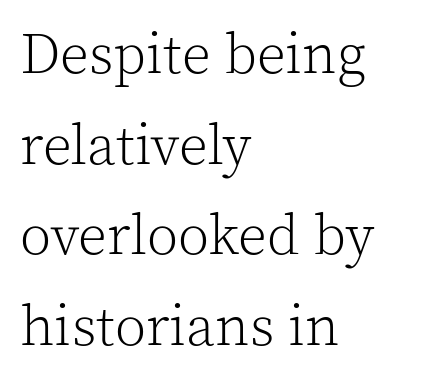
The image shows 57 px light serif type, upright; set left-aligned, normal line spacing (1.59x), normal letter spacing, not underlined; a medium x-height.
